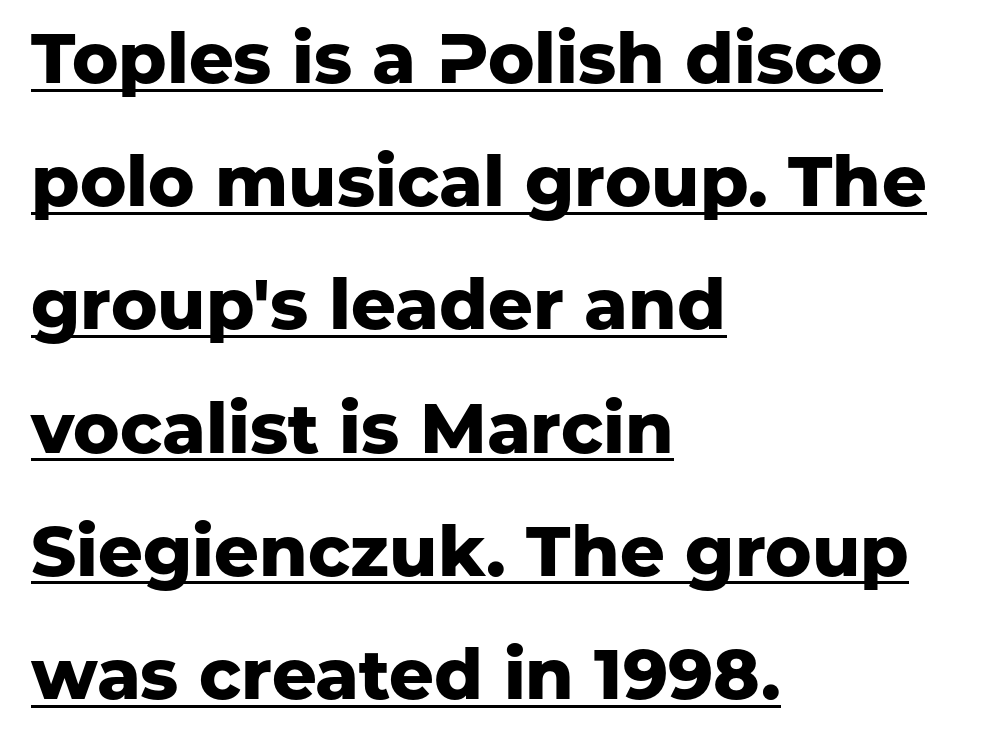
{"serif": "no", "italic": "no", "bold": "yes", "weight": "heavy", "width": "normal", "stroke_contrast": "low", "x_height": "medium", "monospaced": "no", "underline": "yes", "align": "left", "line_spacing_ratio": 1.76, "letter_spacing": "normal", "letter_spacing_em": 0.0, "glyph_px": 70}
